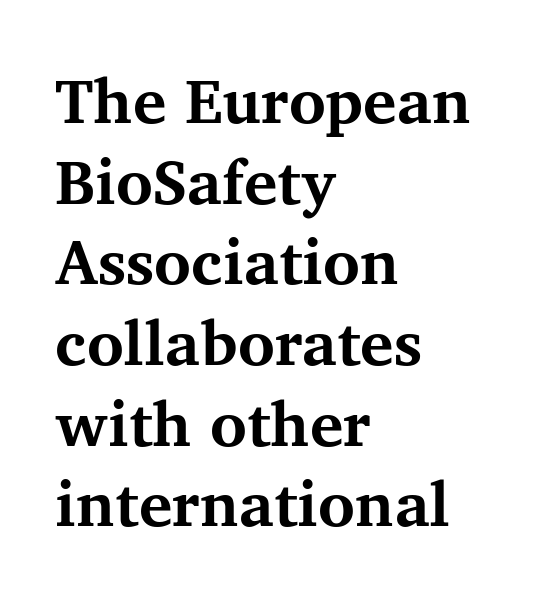
The image shows 63 px bold serif type, upright; set left-aligned, normal line spacing (1.28x), normal letter spacing, not underlined; medium stroke contrast and a medium x-height.
